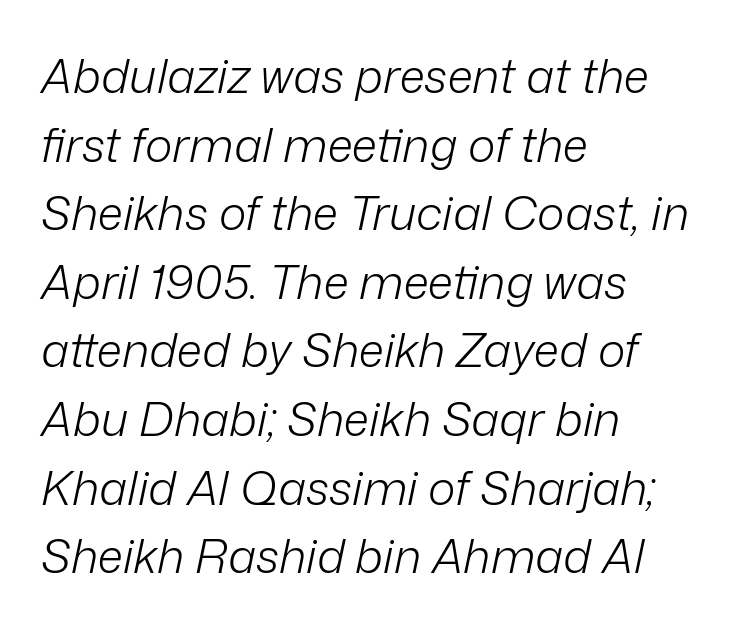
Q: Is the text bold? A: No.
Q: Is the text italic (slanted)? A: Yes, it leans right by about 12 degrees.
Q: Is the text underlined? A: No.
Q: How is the paragraph aligned? A: Left-aligned.
Q: Is the spacing between letters normal or unusually wide? A: Normal.
Q: Is the spacing between lines tight, normal or loose? A: Normal.
Q: Width (condensed, normal, or wide)? A: Normal.
Q: Stroke contrast? A: Low.
Q: x-height? A: Medium.
Q: Monospaced? A: No.
